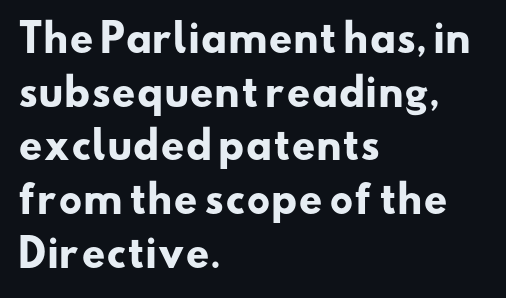
The rendering keeps characters at their native spacing. These lines are composed in type without serifs. The glyphs have the mass of a bold cut. Descender tails drop into unmarked territory. Here the designer chose a conventional face with non-uniform glyph widths. Does the copy run flush right? No — it runs flush left.
